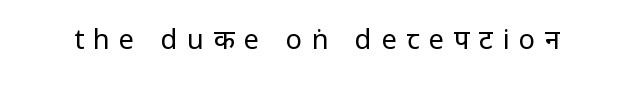
The image shows 27 px text type, upright; set unusually wide letter spacing (+0.36 em), not underlined.
